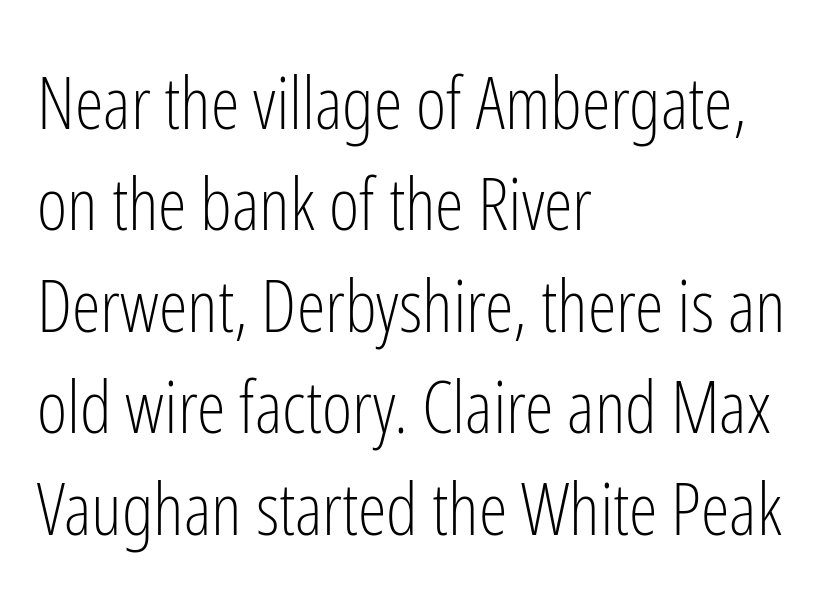
Q: Is the text bold? A: No.
Q: Is the text italic (slanted)? A: No, it is upright.
Q: Is the typeface a serif or a sans-serif typeface? A: Sans-serif.
Q: Is the text underlined? A: No.
Q: How is the paragraph aligned? A: Left-aligned.
Q: Is the spacing between letters normal or unusually wide? A: Normal.
Q: Is the spacing between lines tight, normal or loose? A: Normal.
Q: Width (condensed, normal, or wide)? A: Condensed.
Q: Stroke contrast? A: Low.
Q: x-height? A: Medium.
Q: Monospaced? A: No.
